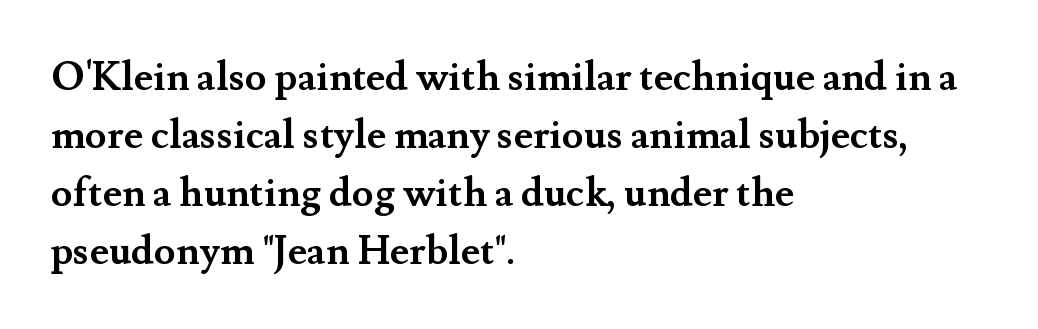
The letters sit at their default tracking, neither squeezed nor spread. Compared with a centered layout, this one pins lines to the left instead. The rendering uses natural spacing where letterforms have individual widths. Decoration check: the copy has no underline. Type style note: has serifs.
